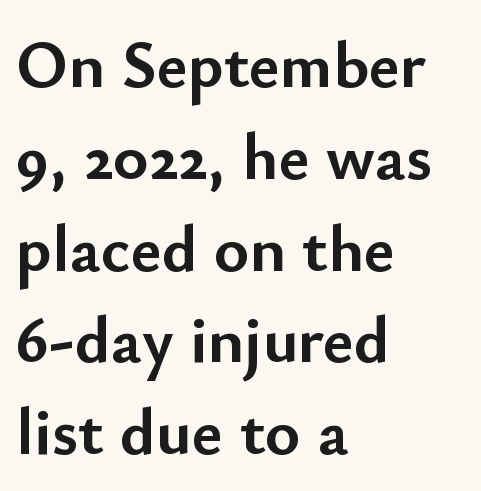
Q: Is the text bold? A: Yes.
Q: Is the text italic (slanted)? A: No, it is upright.
Q: Is the typeface a serif or a sans-serif typeface? A: Sans-serif.
Q: Is the text underlined? A: No.
Q: How is the paragraph aligned? A: Left-aligned.
Q: Is the spacing between letters normal or unusually wide? A: Normal.
Q: Is the spacing between lines tight, normal or loose? A: Normal.
Q: Width (condensed, normal, or wide)? A: Normal.
Q: Stroke contrast? A: Low.
Q: x-height? A: Small.
Q: Monospaced? A: No.
